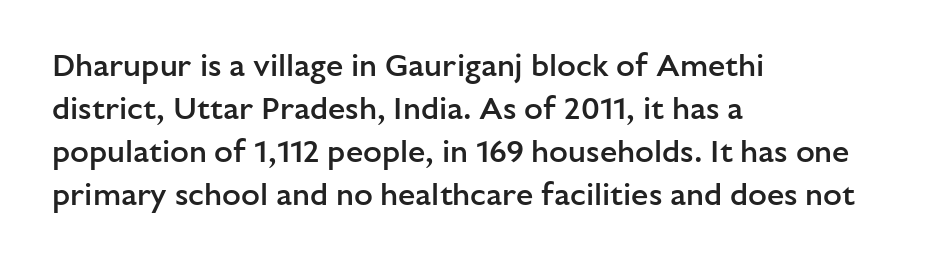
The image shows 31 px semibold sans-serif type, upright; set left-aligned, normal line spacing (1.39x), normal letter spacing, not underlined; low stroke contrast and a medium x-height.
